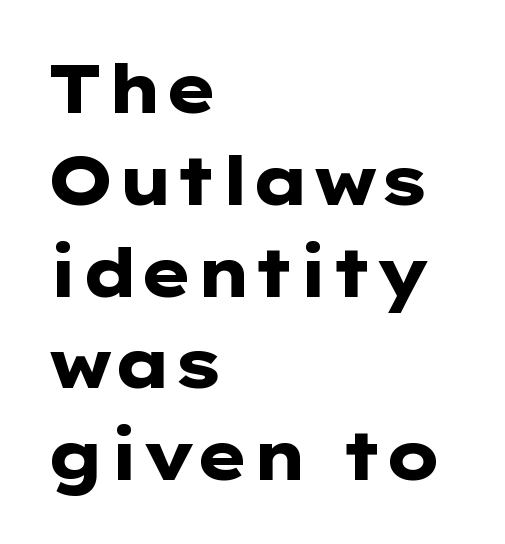
Q: Is the text bold? A: Yes.
Q: Is the text italic (slanted)? A: No, it is upright.
Q: Is the typeface a serif or a sans-serif typeface? A: Sans-serif.
Q: Is the text underlined? A: No.
Q: How is the paragraph aligned? A: Left-aligned.
Q: Is the spacing between letters normal or unusually wide? A: Normal.
Q: Is the spacing between lines tight, normal or loose? A: Normal.
Q: Width (condensed, normal, or wide)? A: Wide.
Q: Stroke contrast? A: Low.
Q: x-height? A: Medium.
Q: Monospaced? A: No.
